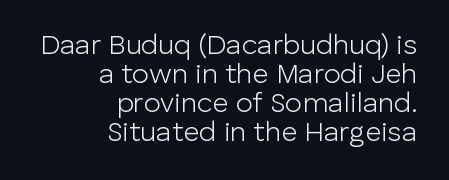
The image shows 28 px light sans-serif type, upright; set right-aligned, tight line spacing (1.03x), normal letter spacing, not underlined; low stroke contrast and a medium x-height.
